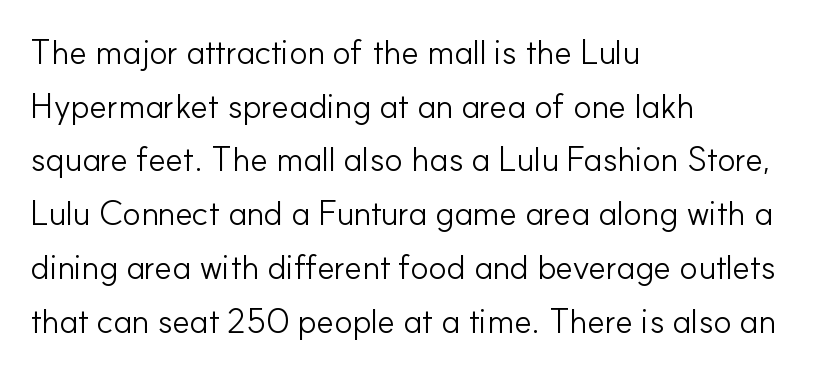
Leading: standard. No feet cap the strokes, marking this as sans-serif type. This reads as an unemphasized weight, regular at the heaviest. The rag falls on the right side of this text block. Varying glyph widths throughout — classic text-font behaviour.
